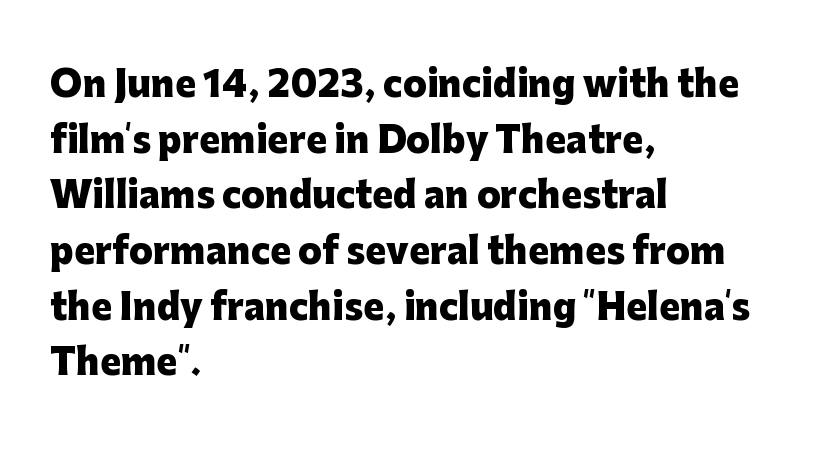
Q: Is the text bold? A: Yes.
Q: Is the text italic (slanted)? A: No, it is upright.
Q: Is the typeface a serif or a sans-serif typeface? A: Sans-serif.
Q: Is the text underlined? A: No.
Q: How is the paragraph aligned? A: Left-aligned.
Q: Is the spacing between letters normal or unusually wide? A: Normal.
Q: Is the spacing between lines tight, normal or loose? A: Normal.
Q: Width (condensed, normal, or wide)? A: Normal.
Q: Stroke contrast? A: Low.
Q: x-height? A: Medium.
Q: Monospaced? A: No.
